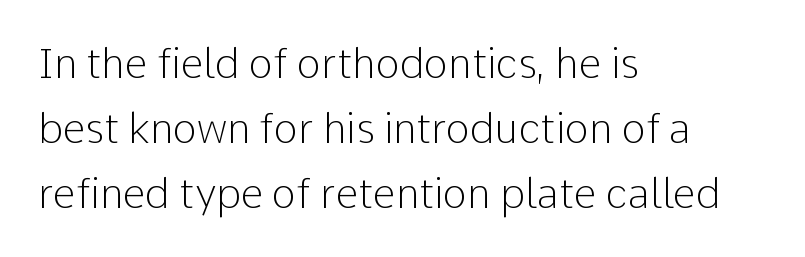
Q: Is the text bold? A: No.
Q: Is the text italic (slanted)? A: No, it is upright.
Q: Is the typeface a serif or a sans-serif typeface? A: Sans-serif.
Q: Is the text underlined? A: No.
Q: How is the paragraph aligned? A: Left-aligned.
Q: Is the spacing between letters normal or unusually wide? A: Normal.
Q: Is the spacing between lines tight, normal or loose? A: Normal.
Q: Width (condensed, normal, or wide)? A: Normal.
Q: Stroke contrast? A: Low.
Q: x-height? A: Medium.
Q: Monospaced? A: No.
